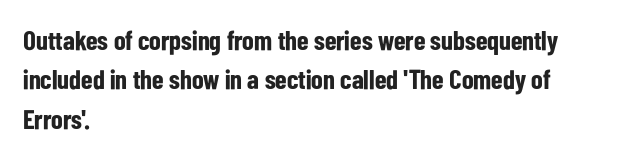
The line texture is even and compact thanks to regular tracking. Notice how the passage keeps a crisp vertical edge on the left only. Rendered with straight, roman letterforms. A bare baseline throughout the passage. One glance says typical: line gaps are just what's usual.
